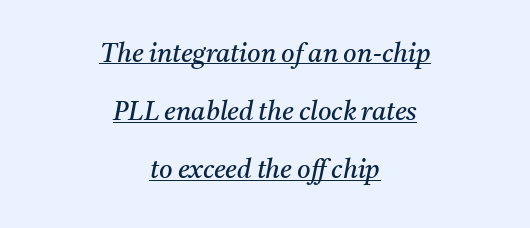
The image shows 26 px text type, italic (leaning right); set centered, loose line spacing (2.24x), normal letter spacing, underlined.
